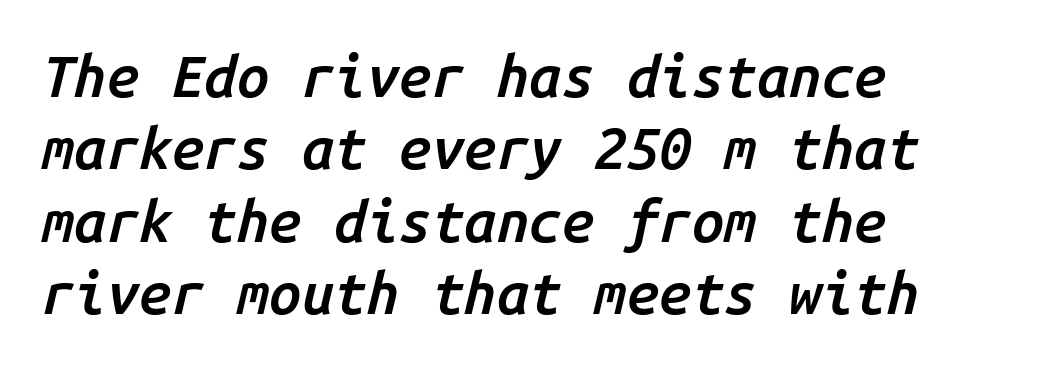
Q: Is the text bold? A: Semi-bold.
Q: Is the text italic (slanted)? A: Yes, it leans right by about 14 degrees.
Q: Is the text underlined? A: No.
Q: How is the paragraph aligned? A: Left-aligned.
Q: Is the spacing between letters normal or unusually wide? A: Normal.
Q: Is the spacing between lines tight, normal or loose? A: Normal.
Q: Width (condensed, normal, or wide)? A: Normal.
Q: Stroke contrast? A: Low.
Q: x-height? A: Medium.
Q: Monospaced? A: Yes.
